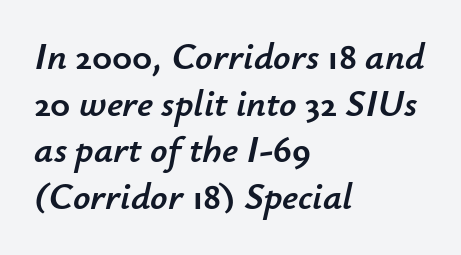
Q: Is the text italic (slanted)? A: Yes, it leans right by about 12 degrees.
Q: Is the text underlined? A: No.
Q: How is the paragraph aligned? A: Left-aligned.
Q: Is the spacing between letters normal or unusually wide? A: Normal.
Q: Width (condensed, normal, or wide)? A: Normal.
Q: Stroke contrast? A: Low.
Q: x-height? A: Small.
Q: Monospaced? A: No.
